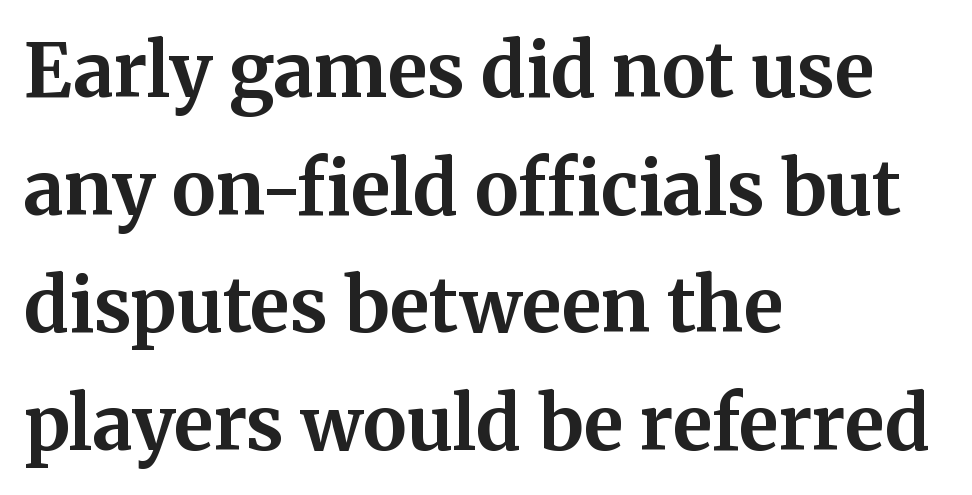
A full-strength bold gives these letters their thick strokes. Clear beneath every line of the passage. All the whitespace from short lines collects on the right. Tall strokes in this sample are plumb rather than angled. Do the characters align in a grid? No, the font is proportional. Serif or sans? Serif — the stroke terminals have little feet.
